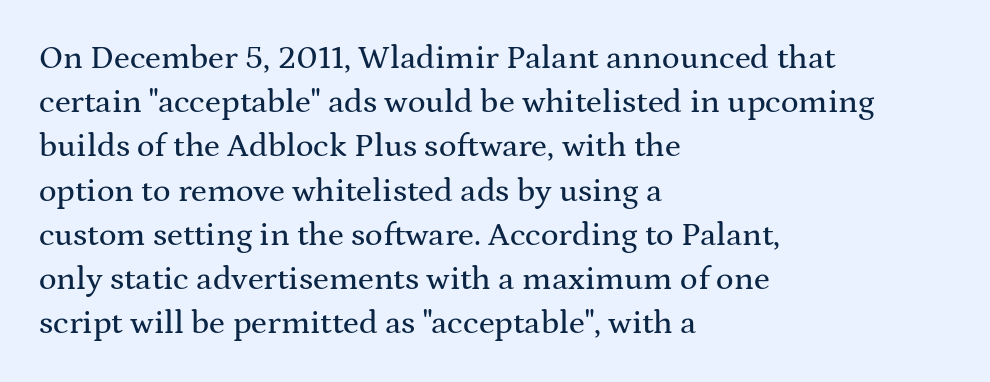
Q: Is the text italic (slanted)? A: No, it is upright.
Q: Is the typeface a serif or a sans-serif typeface? A: Serif.
Q: Is the text underlined? A: No.
Q: How is the paragraph aligned? A: Left-aligned.
Q: Is the spacing between letters normal or unusually wide? A: Normal.
Q: Is the spacing between lines tight, normal or loose? A: Normal.
Q: Width (condensed, normal, or wide)? A: Wide.
Q: Stroke contrast? A: Medium.
Q: x-height? A: Medium.
Q: Monospaced? A: No.
